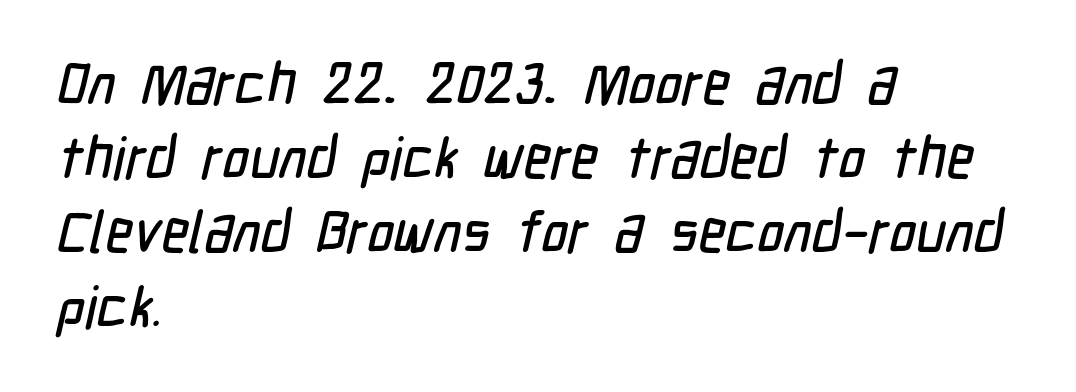
The image shows 58 px condensed sans-serif type; set left-aligned, normal line spacing (1.28x), normal letter spacing, not underlined; low stroke contrast and a medium x-height.
